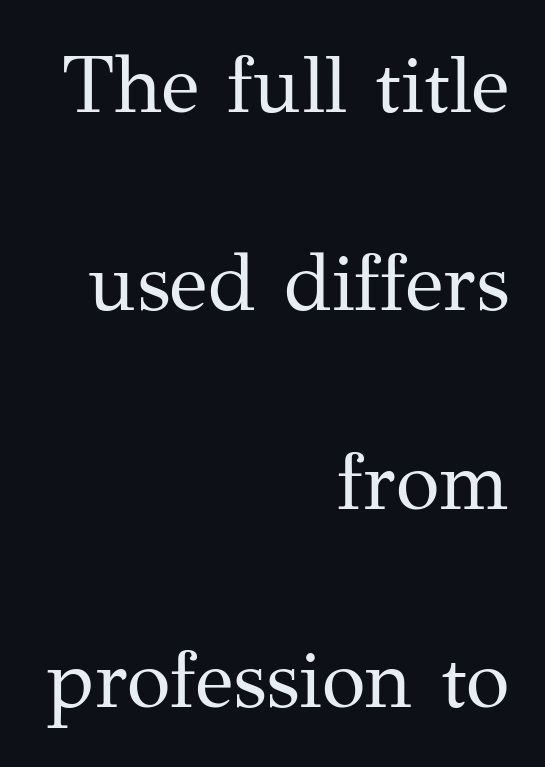
Students, observe: this is what heavily led, spacious text looks like. Nobody touched the tracking dial on this one. The passage shown is not underscored anywhere. This is roman type, the default non-slanted kind. A serif font was chosen for this passage.
